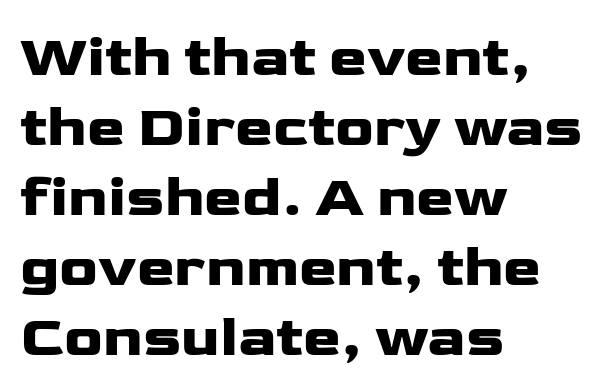
The image shows 57 px wide sans-serif type, upright; set left-aligned, line spacing 1.23x, normal letter spacing, not underlined; low stroke contrast and a medium x-height.
